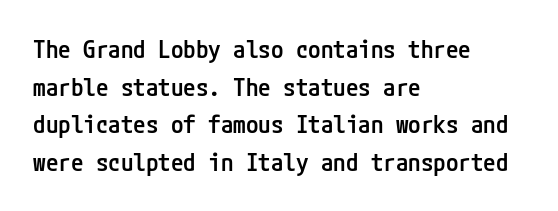
The foot of each line stays bare and open. Horizontal bands of white between lines are of average thickness. A fair bit of extra ink — the face is semibold, not bold. Where is the straight margin? On the left.
